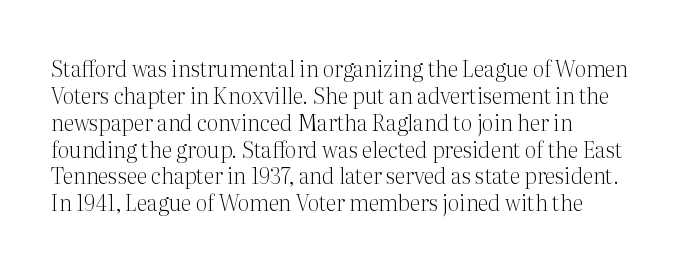
Honestly, the letter spacing is just normal — you wouldn't notice it. A student would call this left alignment; a typographer would say flush left, rag right. The font sits on the lighter half of the weight spectrum, regular included. Just letters on the line, the space beneath them empty.
